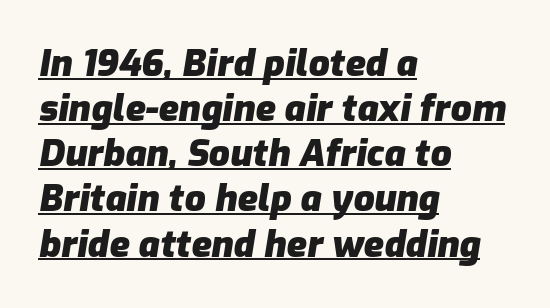
The image shows 37 px heavy type, italic (leaning right); set left-aligned, line spacing 1.22x, normal letter spacing, underlined; low stroke contrast and a medium x-height.
